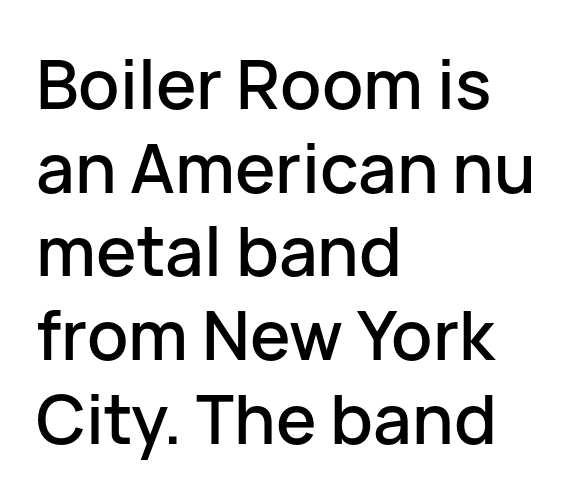
The image shows 68 px sans-serif type, upright; set left-aligned, line spacing 1.23x, normal letter spacing, not underlined; low stroke contrast and a medium x-height.
